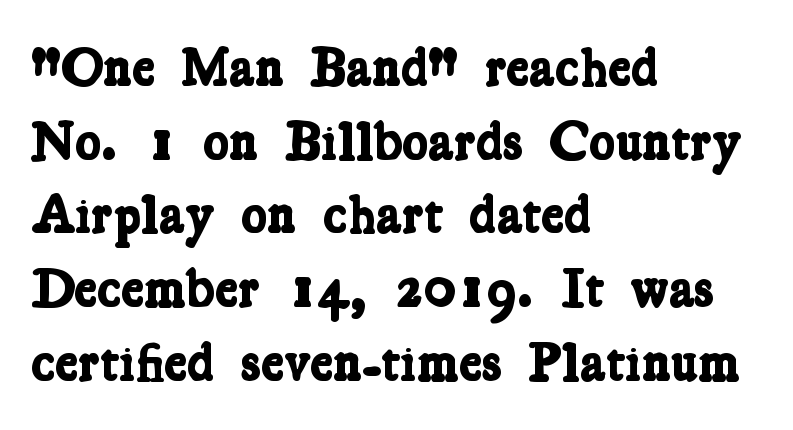
{"serif": "yes", "bold": "yes", "weight": "bold", "width": "condensed", "stroke_contrast": "low", "x_height": "medium", "monospaced": "no", "underline": "no", "align": "left", "line_spacing": "normal", "line_spacing_ratio": 1.34, "letter_spacing": "normal", "letter_spacing_em": 0.0, "glyph_px": 55}
